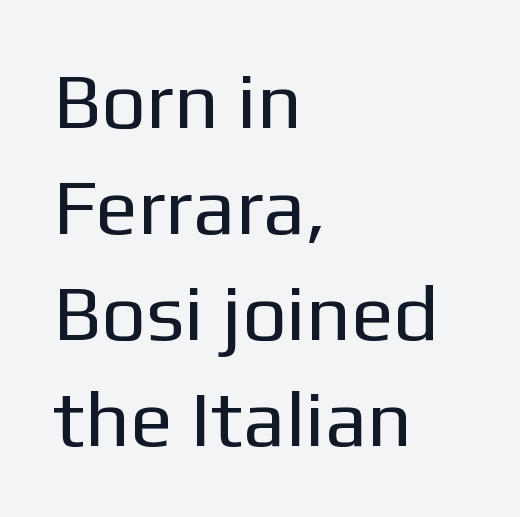
{"serif": "no", "italic": "no", "bold": "no", "weight": "regular", "width": "normal", "stroke_contrast": "low", "x_height": "medium", "monospaced": "no", "underline": "no", "align": "left", "line_spacing": "normal", "line_spacing_ratio": 1.34, "letter_spacing": "normal", "letter_spacing_em": 0.0, "glyph_px": 79}
